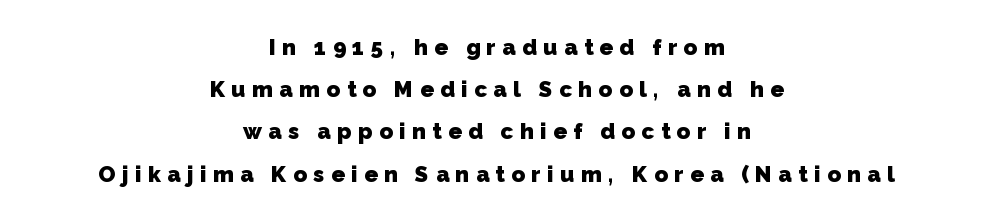
{"bold": "yes", "underline": "no", "align": "center", "line_spacing": "loose", "line_spacing_ratio": 1.92, "letter_spacing": "wide", "letter_spacing_em": 0.3, "glyph_px": 22}
